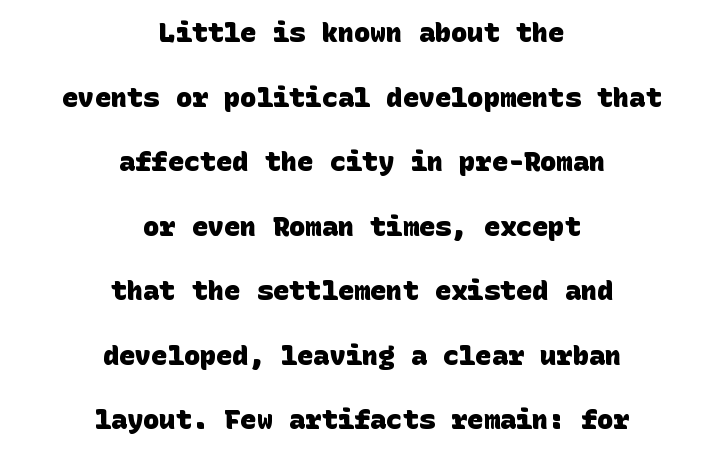
Vertically, the passage feels expansive, rows floating well apart. Each word holds together tightly as a unit, with standard inter-letter gaps. If you folded the block vertically in half, each line would mirror itself in length. Check the space under the baseline: it is left empty.
